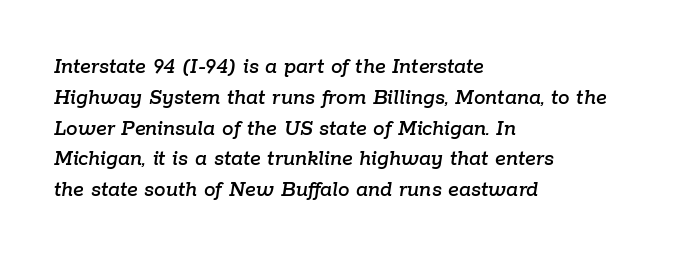
The image shows 23 px text type, italic (leaning right); set left-aligned, normal line spacing (1.34x), normal letter spacing, not underlined.
